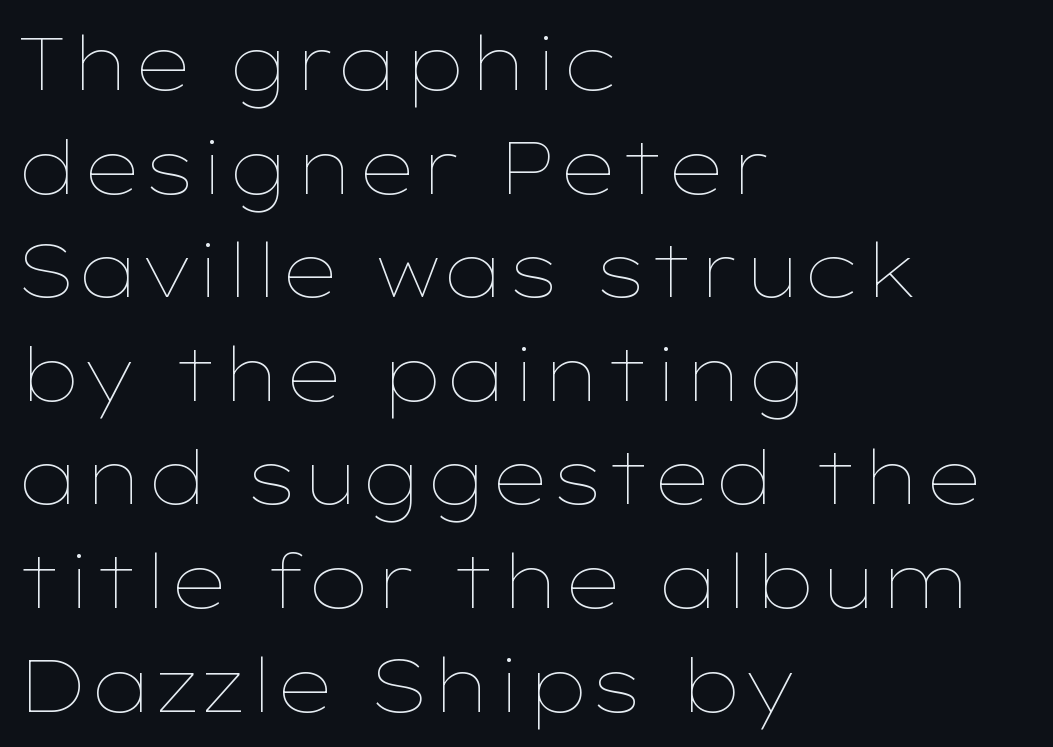
{"italic": "no", "bold": "no", "weight": "thin", "width": "wide", "stroke_contrast": "low", "x_height": "medium", "monospaced": "no", "underline": "no", "align": "left", "line_spacing": "normal", "line_spacing_ratio": 1.4, "letter_spacing": "normal", "letter_spacing_em": 0.0, "glyph_px": 74}
